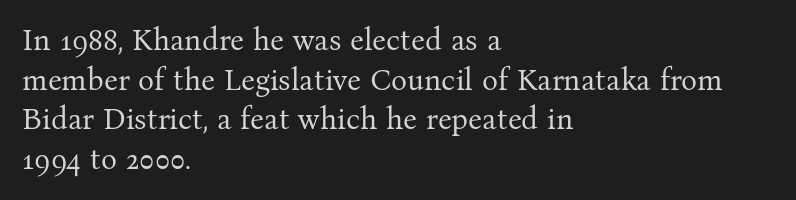
The image shows 30 px regular-weight serif type, upright; set left-aligned, normal line spacing (1.32x), normal letter spacing, not underlined; medium stroke contrast and a medium x-height.
